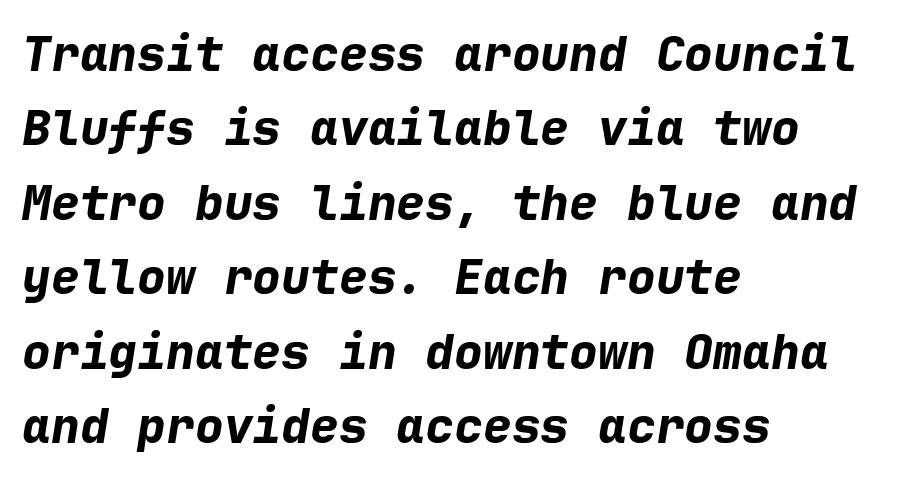
Q: Is the text bold? A: Yes.
Q: Is the text italic (slanted)? A: Yes, it leans right by about 9 degrees.
Q: Is the text underlined? A: No.
Q: How is the paragraph aligned? A: Left-aligned.
Q: Is the spacing between letters normal or unusually wide? A: Normal.
Q: Is the spacing between lines tight, normal or loose? A: Normal.
Q: Width (condensed, normal, or wide)? A: Normal.
Q: Stroke contrast? A: Low.
Q: x-height? A: Medium.
Q: Monospaced? A: Yes.
